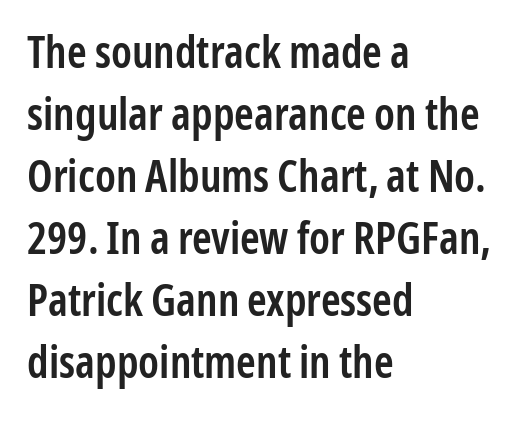
Q: Is the text bold? A: Semi-bold.
Q: Is the text italic (slanted)? A: No, it is upright.
Q: Is the typeface a serif or a sans-serif typeface? A: Sans-serif.
Q: Is the text underlined? A: No.
Q: How is the paragraph aligned? A: Left-aligned.
Q: Is the spacing between letters normal or unusually wide? A: Normal.
Q: Is the spacing between lines tight, normal or loose? A: Normal.
Q: Width (condensed, normal, or wide)? A: Condensed.
Q: Stroke contrast? A: Low.
Q: x-height? A: Medium.
Q: Monospaced? A: No.
